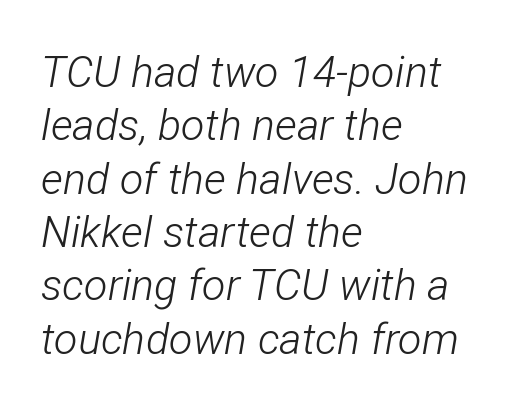
Q: Is the text bold? A: No.
Q: Is the text italic (slanted)? A: Yes, it leans right by about 12 degrees.
Q: Is the text underlined? A: No.
Q: How is the paragraph aligned? A: Left-aligned.
Q: Is the spacing between letters normal or unusually wide? A: Normal.
Q: Width (condensed, normal, or wide)? A: Condensed.
Q: Stroke contrast? A: Low.
Q: x-height? A: Medium.
Q: Monospaced? A: No.
